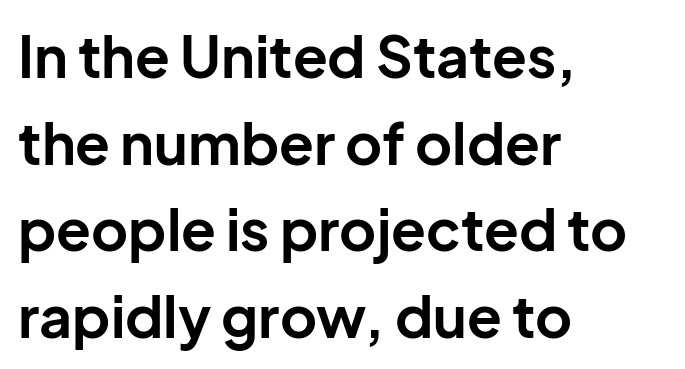
Heavy-handed strokes throughout: this text is bold. Notice how the stems are strictly vertical — no italics here. Anything drawn beneath the words? Only blank space. Serifs: no, the terminals of the letterforms are clean.
